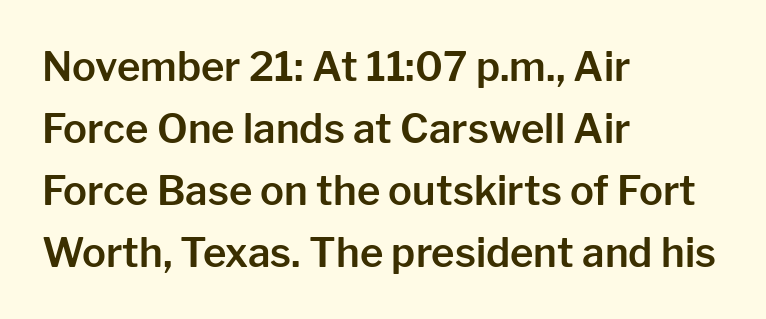
Q: Is the text italic (slanted)? A: No, it is upright.
Q: Is the typeface a serif or a sans-serif typeface? A: Sans-serif.
Q: Is the text underlined? A: No.
Q: How is the paragraph aligned? A: Left-aligned.
Q: Is the spacing between letters normal or unusually wide? A: Normal.
Q: Is the spacing between lines tight, normal or loose? A: Normal.
Q: Width (condensed, normal, or wide)? A: Normal.
Q: Stroke contrast? A: Low.
Q: x-height? A: Medium.
Q: Monospaced? A: No.
